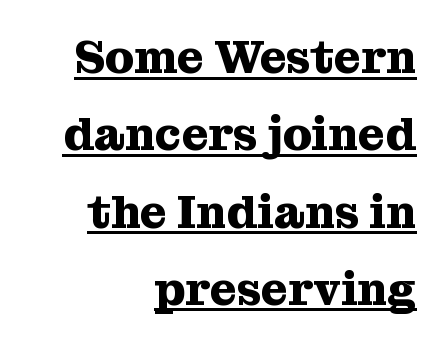
The rendering uses a moderate line-height, typical for paragraphs. Emphasis is given by a line drawn under the lettering. Small tapered or slab feet sit at the stroke ends, so this counts as serif. Compared with typical body copy, the letter spacing here is the same. Rendered with straight, roman letterforms.
